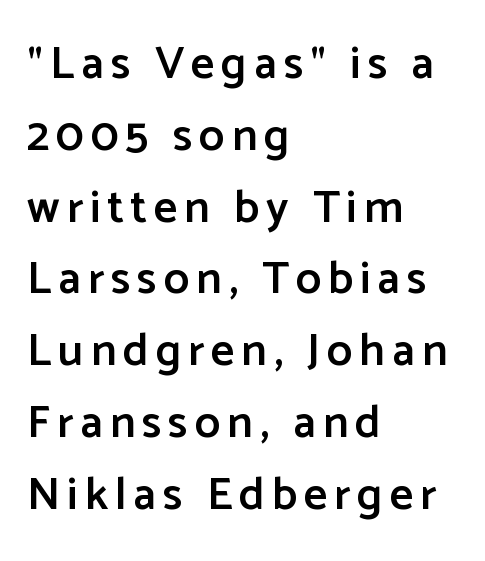
Q: Is the text bold? A: Semi-bold.
Q: Is the text italic (slanted)? A: No, it is upright.
Q: Is the typeface a serif or a sans-serif typeface? A: Sans-serif.
Q: Is the text underlined? A: No.
Q: How is the paragraph aligned? A: Left-aligned.
Q: Is the spacing between lines tight, normal or loose? A: Normal.
Q: Width (condensed, normal, or wide)? A: Normal.
Q: Stroke contrast? A: Low.
Q: x-height? A: Medium.
Q: Monospaced? A: No.
